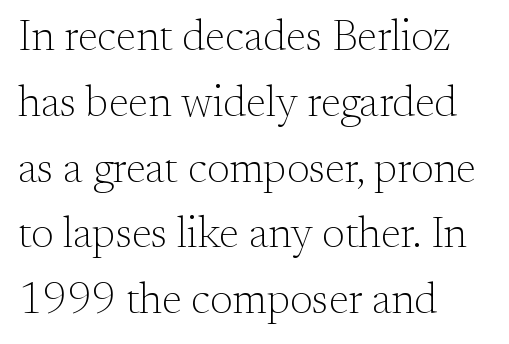
The image shows 43 px light serif type, upright; set left-aligned, normal line spacing (1.53x), normal letter spacing, not underlined; medium stroke contrast and a small x-height.
